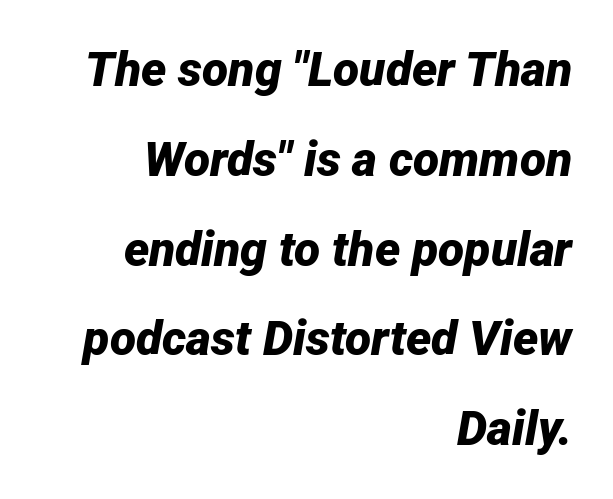
The image shows 48 px bold type, italic (leaning right); set right-aligned, line spacing 1.87x, normal letter spacing, not underlined; low stroke contrast and a medium x-height.
